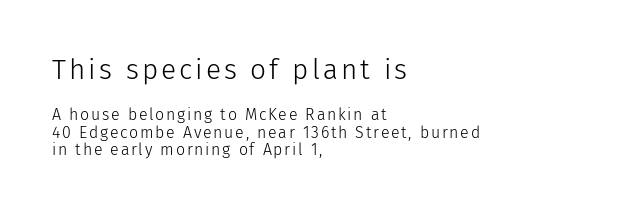
The image shows 28 px light sans-serif type, upright; set left-aligned, tight line spacing (1.1x), not underlined; the first (top) block is 1.75x larger; low stroke contrast and a medium x-height.
